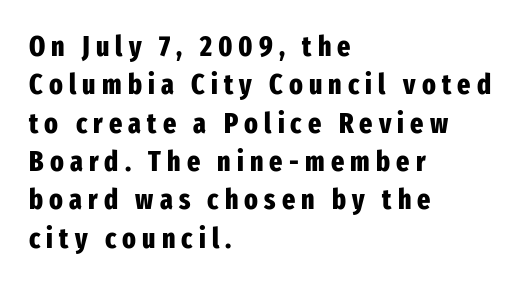
Q: Is the text bold? A: Yes.
Q: Is the text italic (slanted)? A: No, it is upright.
Q: Is the typeface a serif or a sans-serif typeface? A: Sans-serif.
Q: Is the text underlined? A: No.
Q: How is the paragraph aligned? A: Left-aligned.
Q: Is the spacing between letters normal or unusually wide? A: Unusually wide.
Q: Is the spacing between lines tight, normal or loose? A: Normal.
Q: Width (condensed, normal, or wide)? A: Condensed.
Q: Stroke contrast? A: Low.
Q: x-height? A: Medium.
Q: Monospaced? A: No.
